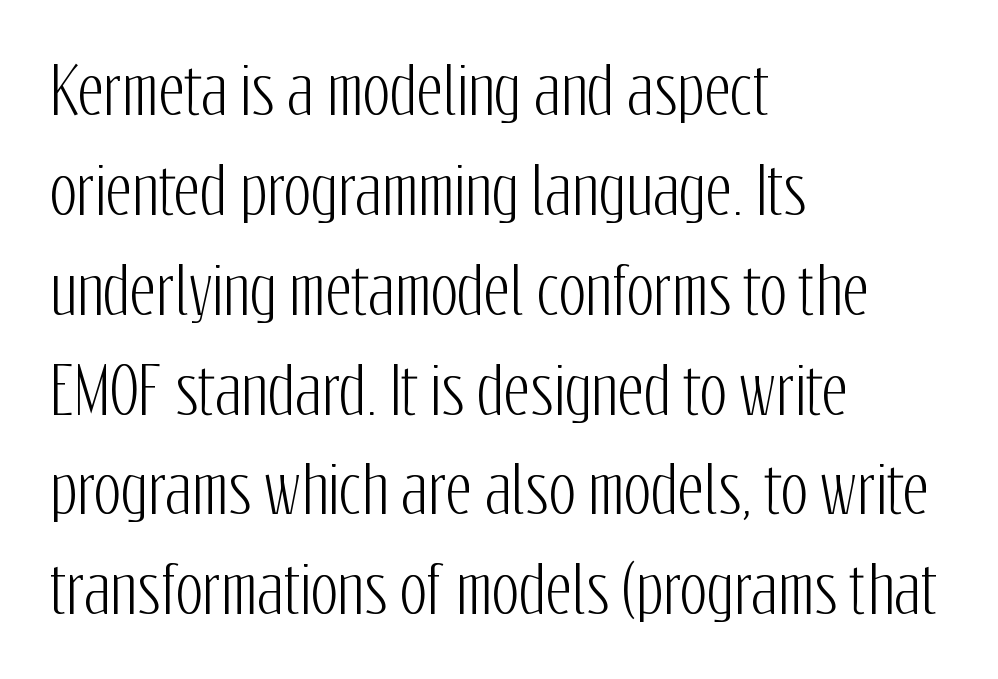
The type family on display is of the sans-serif kind. The space between consecutive lines is moderate. The font's upright variant was chosen for this text. What stands out about the letter spacing? Nothing — it is the standard amount. Do the characters align in a grid? No, the font is proportional. Does the copy run flush right? No — it runs flush left.
